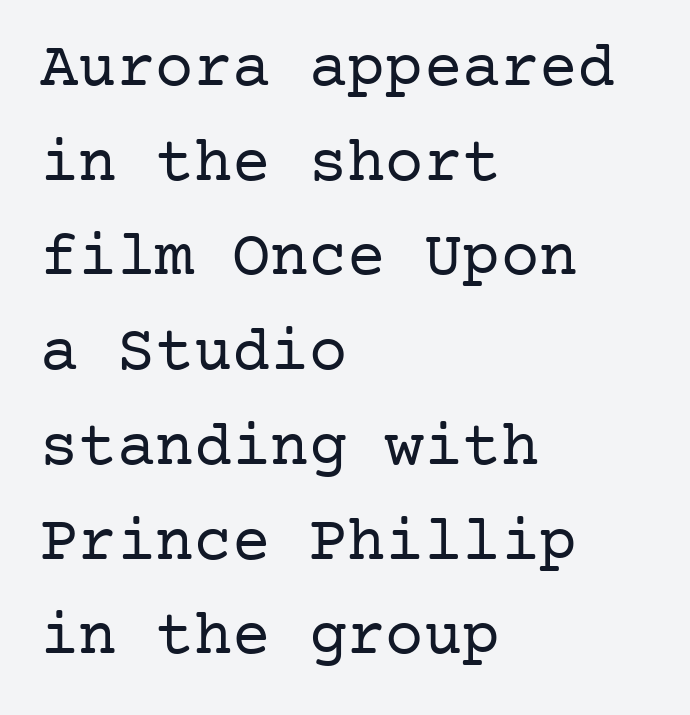
The image shows 64 px regular-weight serif type, upright; set left-aligned, normal line spacing (1.48x), normal letter spacing, not underlined; low stroke contrast and a medium x-height.
